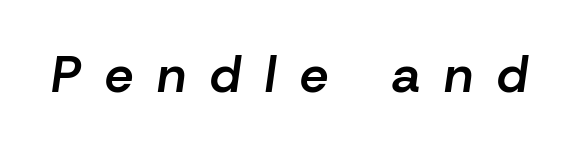
The tracking reads as deliberately expanded to a designer's eye. Unmarked baselines from the first word to the last. Caption: semibold face, moderately heavy strokes. Observe the lean: these are italic letterforms.
